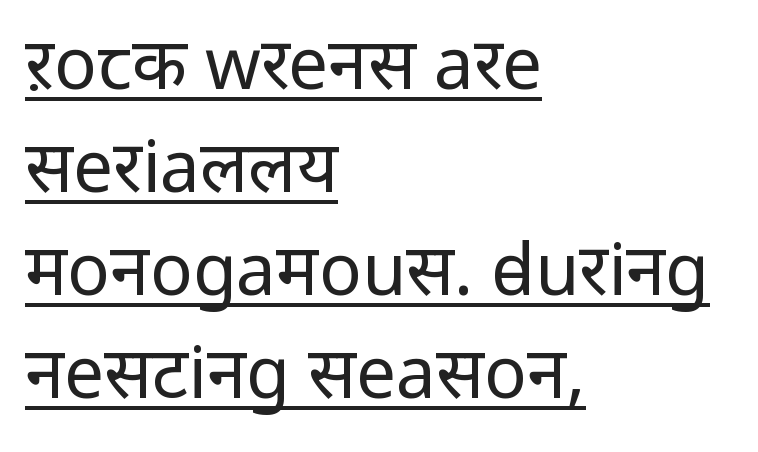
This rendering employs a face without finishing strokes, i.e., a sans-serif. Look at the tracking — it's just the regular setting, nothing added. Rows of type keep a routine distance in the vertical direction. The face used here is proportionally spaced, like ordinary book or web type.
